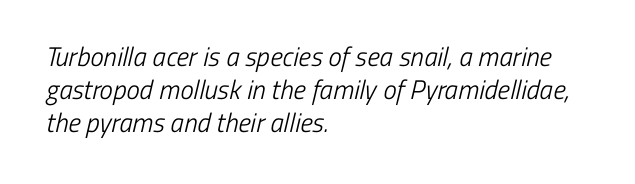
Q: Is the text bold? A: No.
Q: Is the text underlined? A: No.
Q: How is the paragraph aligned? A: Left-aligned.
Q: Is the spacing between letters normal or unusually wide? A: Normal.
